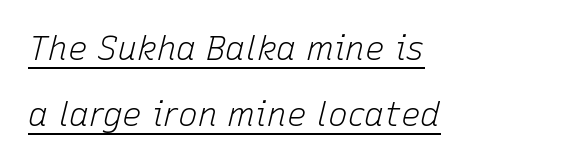
Q: Is the text bold? A: No.
Q: Is the text italic (slanted)? A: Yes, it leans right by about 15 degrees.
Q: Is the text underlined? A: Yes.
Q: How is the paragraph aligned? A: Left-aligned.
Q: Is the spacing between letters normal or unusually wide? A: Normal.
Q: Is the spacing between lines tight, normal or loose? A: Loose.
Q: Width (condensed, normal, or wide)? A: Normal.
Q: Stroke contrast? A: Low.
Q: x-height? A: Medium.
Q: Monospaced? A: No.
